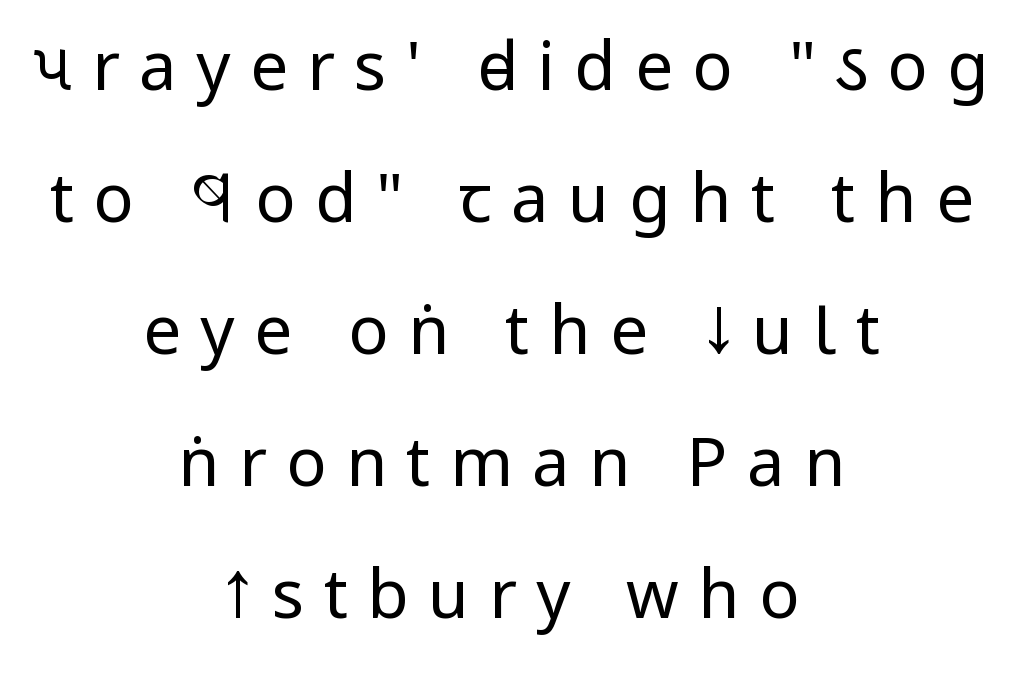
The designer dialed line spacing up above the default. A sans-serif font was chosen for this passage. The setting favours the middle, as headings and verse often do. Stroke mass is kept to a normal reading level or below. Caption: expanded tracking, letters set apart. This is the regular roman posture of the typeface.
